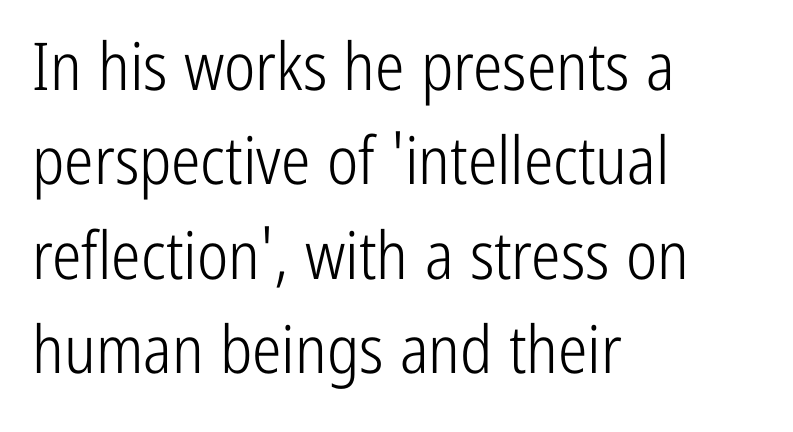
The font is comparable to plain body text, perhaps lighter. Does the copy run flush right? No — it runs flush left. What's the leading like? Ordinary, nothing unusual. You can tell from the bare stems that sans-serif type was used.
